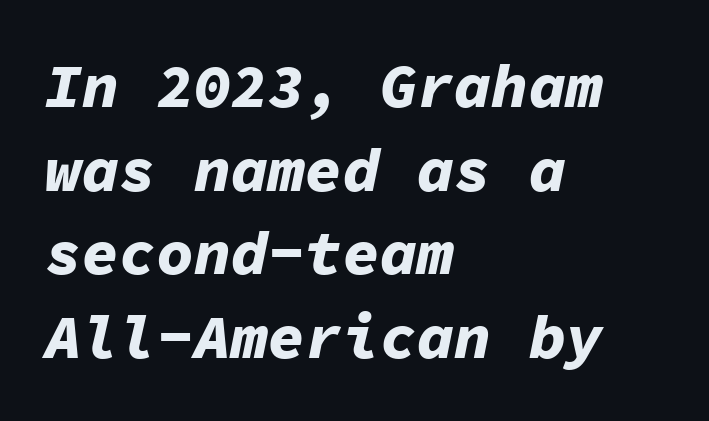
Students, this is bold: see how much ink each stroke carries. Compared with ordinary roman type, these characters are visibly tilted. Every character here occupies the same horizontal width, giving the sample a typewriter-like rhythm. The passage shown has conventional tracking throughout. The typesetter chose a ragged-right arrangement here. Check the space under the baseline: it is left empty.
